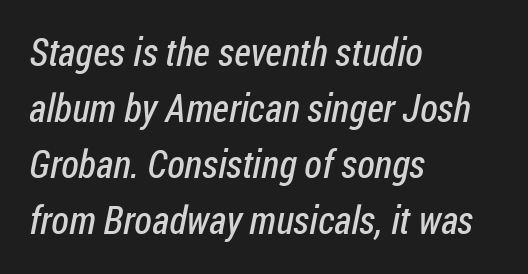
Q: Is the text bold? A: No.
Q: Is the typeface a serif or a sans-serif typeface? A: Sans-serif.
Q: Is the text underlined? A: No.
Q: How is the paragraph aligned? A: Left-aligned.
Q: Is the spacing between letters normal or unusually wide? A: Normal.
Q: Is the spacing between lines tight, normal or loose? A: Normal.
Q: Width (condensed, normal, or wide)? A: Condensed.
Q: Stroke contrast? A: Low.
Q: x-height? A: Medium.
Q: Monospaced? A: No.
